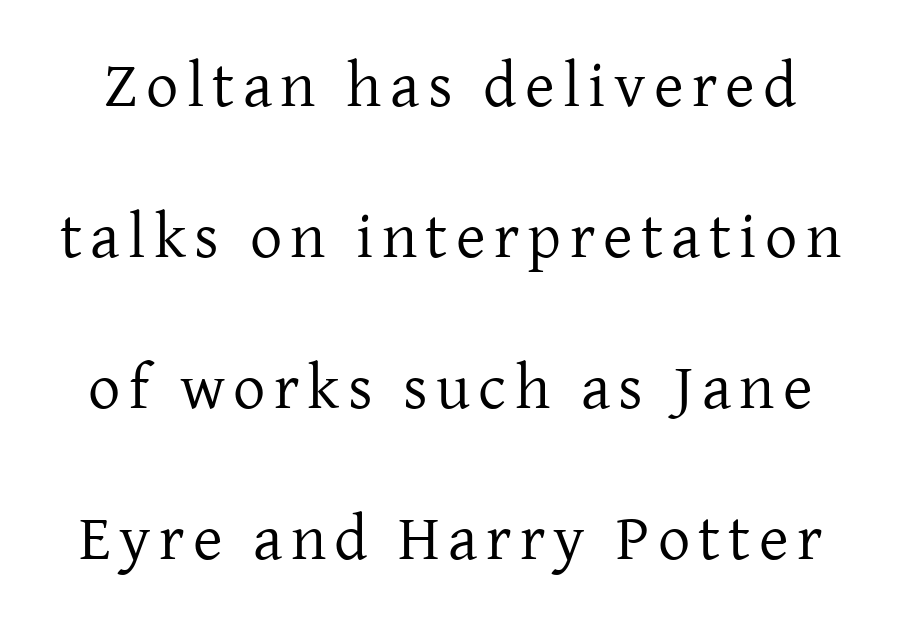
{"serif": "yes", "italic": "no", "bold": "no", "weight": "regular", "width": "normal", "stroke_contrast": "low", "x_height": "medium", "monospaced": "no", "underline": "no", "line_spacing": "loose", "line_spacing_ratio": 2.36, "glyph_px": 64}
